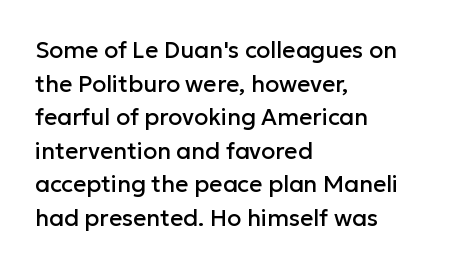
{"italic": "no", "underline": "no", "align": "left", "line_spacing": "normal", "line_spacing_ratio": 1.46, "letter_spacing": "normal", "letter_spacing_em": 0.0, "glyph_px": 23}
